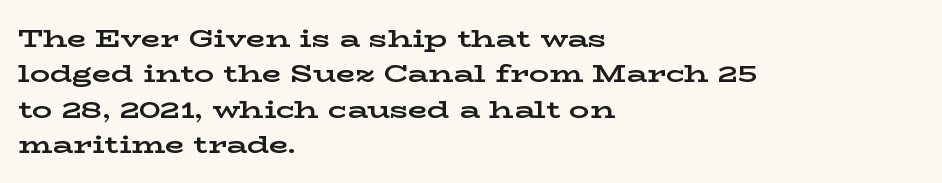
Q: Is the text bold? A: Yes.
Q: Is the text italic (slanted)? A: No, it is upright.
Q: Is the text underlined? A: No.
Q: How is the paragraph aligned? A: Left-aligned.
Q: Is the spacing between letters normal or unusually wide? A: Normal.
Q: Is the spacing between lines tight, normal or loose? A: Normal.
